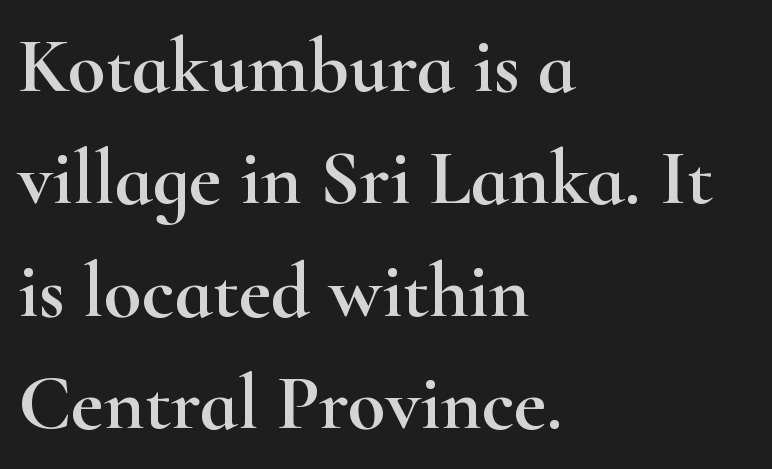
{"serif": "yes", "italic": "no", "width": "wide", "stroke_contrast": "high", "x_height": "small", "monospaced": "no", "underline": "no", "align": "left", "line_spacing": "normal", "line_spacing_ratio": 1.44, "letter_spacing": "normal", "letter_spacing_em": 0.0, "glyph_px": 78}
